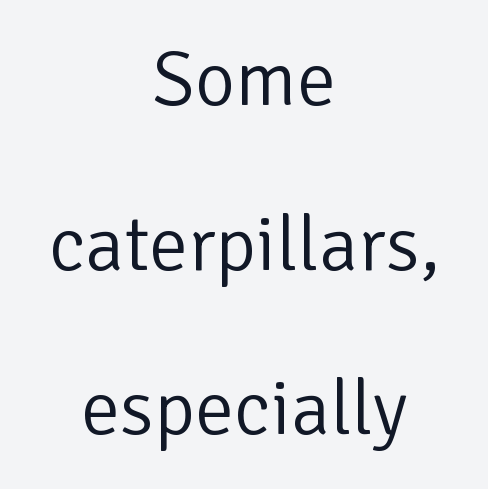
This block would shrink considerably if given ordinary leading; it's expanded now. Posture: upright roman. The whitespace from short lines is split evenly between both sides. Nothing unusual about the tracking: characters are spaced as the font intends. Varying glyph widths throughout — classic text-font behaviour.
